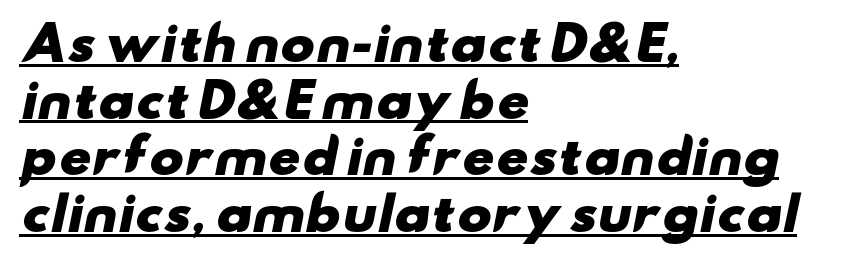
{"serif": "no", "bold": "yes", "weight": "heavy", "width": "wide", "stroke_contrast": "low", "x_height": "small", "monospaced": "no", "underline": "yes", "align": "left", "line_spacing_ratio": 1.23, "letter_spacing": "normal", "letter_spacing_em": 0.0, "glyph_px": 46}
